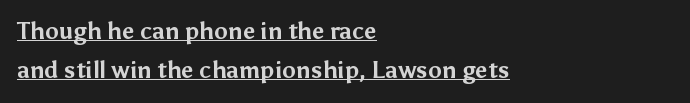
{"italic": "no", "bold": "yes", "underline": "yes", "align": "left", "line_spacing": "normal", "line_spacing_ratio": 1.7, "letter_spacing": "normal", "letter_spacing_em": 0.0, "glyph_px": 23}
